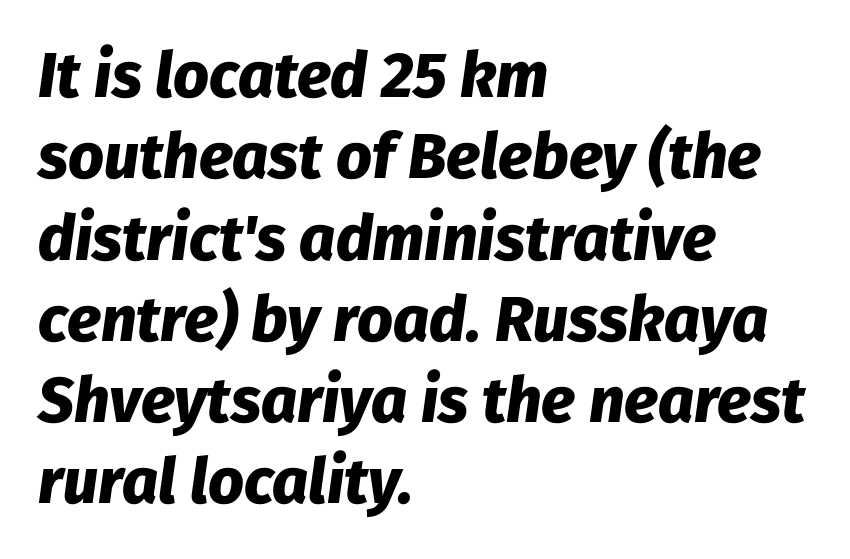
The image shows 63 px heavy type, italic (leaning right); set left-aligned, normal line spacing (1.29x), normal letter spacing, not underlined; low stroke contrast and a medium x-height.
